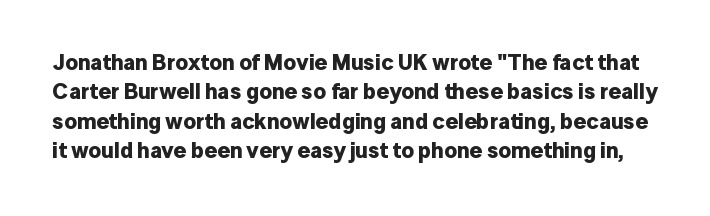
Q: Is the text bold? A: Yes.
Q: Is the text italic (slanted)? A: No, it is upright.
Q: Is the text underlined? A: No.
Q: Is the spacing between letters normal or unusually wide? A: Normal.
Q: Is the spacing between lines tight, normal or loose? A: Normal.
